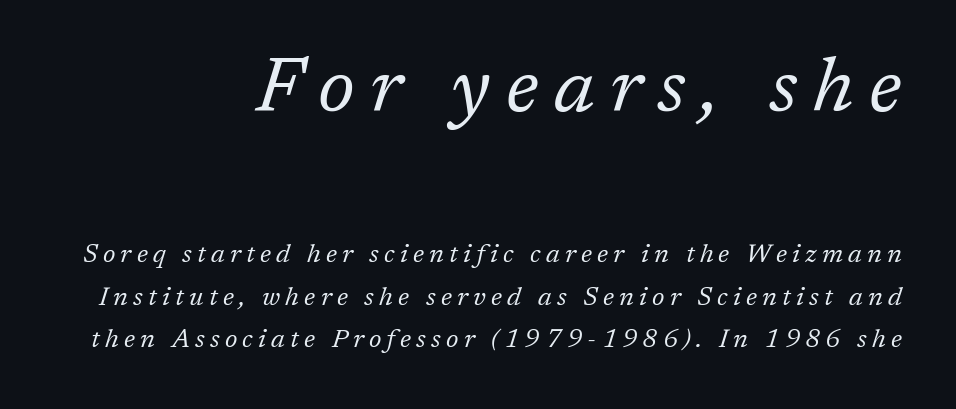
The image shows 77 px regular-weight serif type, italic (leaning right); set right-aligned, normal line spacing (1.64x), unusually wide letter spacing (+0.2 em), not underlined; the first (top) block is 2.96x larger; low stroke contrast and a medium x-height.
